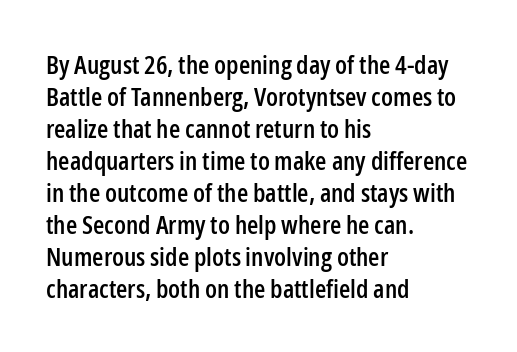
Q: Is the text italic (slanted)? A: No, it is upright.
Q: Is the text underlined? A: No.
Q: How is the paragraph aligned? A: Left-aligned.
Q: Is the spacing between letters normal or unusually wide? A: Normal.
